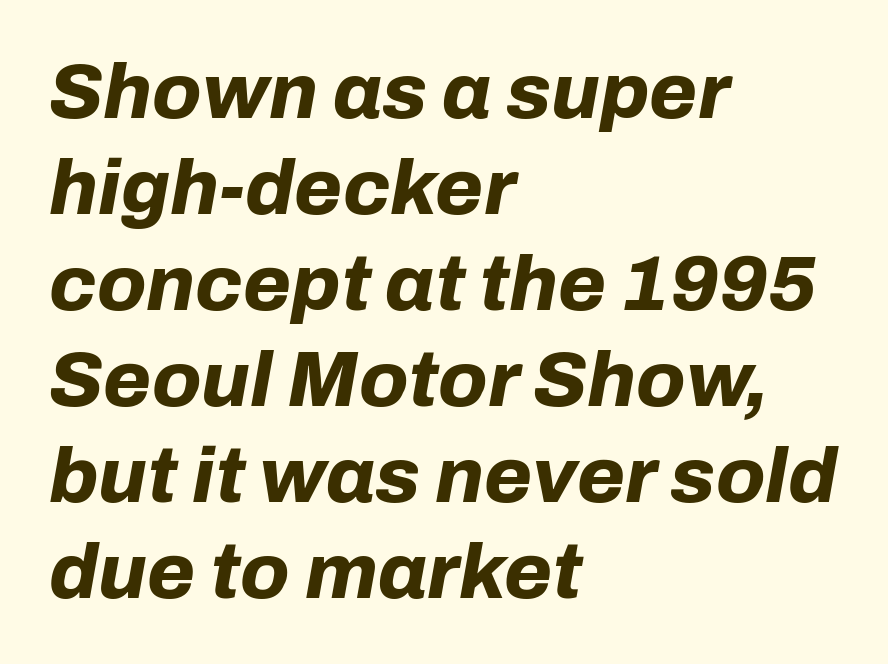
The image shows 78 px bold type, italic (leaning right); set left-aligned, line spacing 1.23x, normal letter spacing, not underlined; low stroke contrast and a medium x-height.
